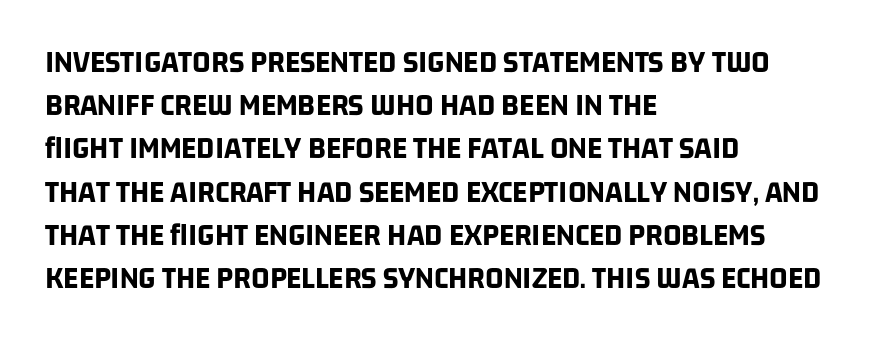
{"serif": "no", "bold": "yes", "weight": "bold", "width": "condensed", "stroke_contrast": "low", "x_height": "large", "monospaced": "no", "underline": "no", "align": "left", "line_spacing": "normal", "line_spacing_ratio": 1.35, "letter_spacing": "normal", "letter_spacing_em": 0.0, "glyph_px": 32}
